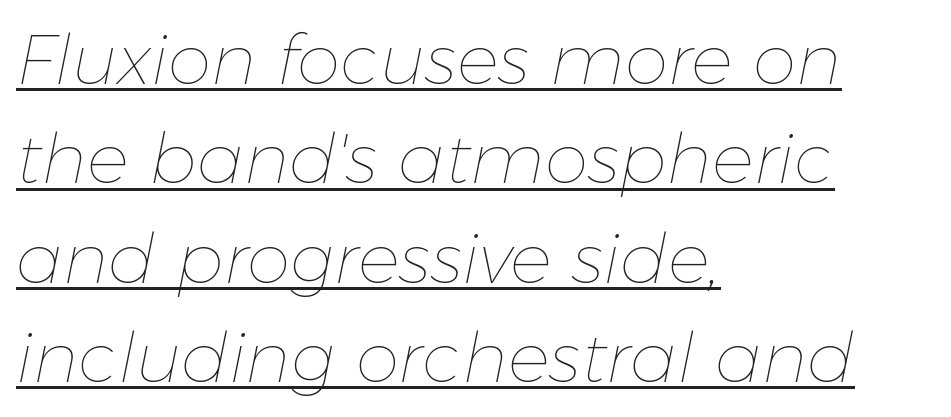
The image shows 70 px thin type, italic (leaning right); set left-aligned, normal line spacing (1.42x), normal letter spacing, underlined; low stroke contrast and a medium x-height.
